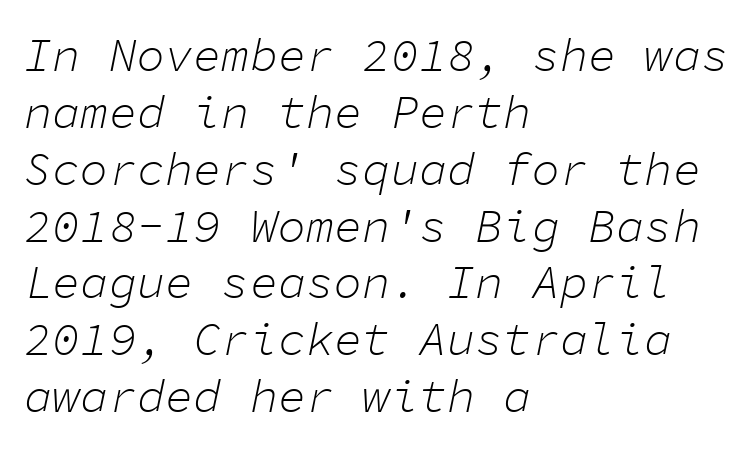
{"italic": "yes", "lean": "right", "slant_degrees": 11, "bold": "no", "weight": "light", "width": "normal", "stroke_contrast": "low", "x_height": "medium", "monospaced": "yes", "underline": "no", "align": "left", "line_spacing_ratio": 1.21, "letter_spacing": "normal", "letter_spacing_em": 0.0, "glyph_px": 47}
